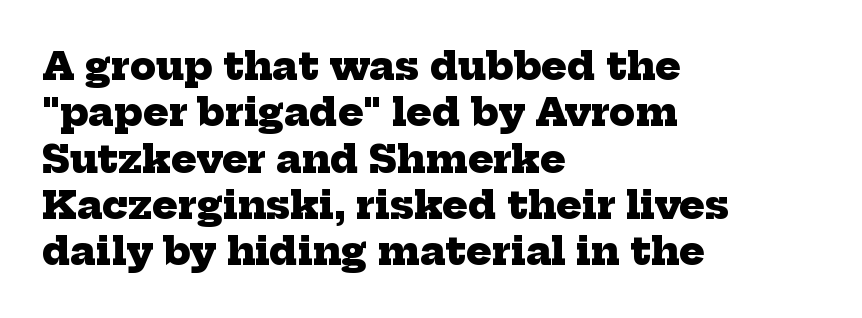
{"serif": "yes", "bold": "yes", "weight": "heavy", "width": "normal", "stroke_contrast": "low", "x_height": "medium", "monospaced": "no", "underline": "no", "align": "left", "line_spacing_ratio": 1.22, "letter_spacing": "normal", "letter_spacing_em": 0.0, "glyph_px": 38}
